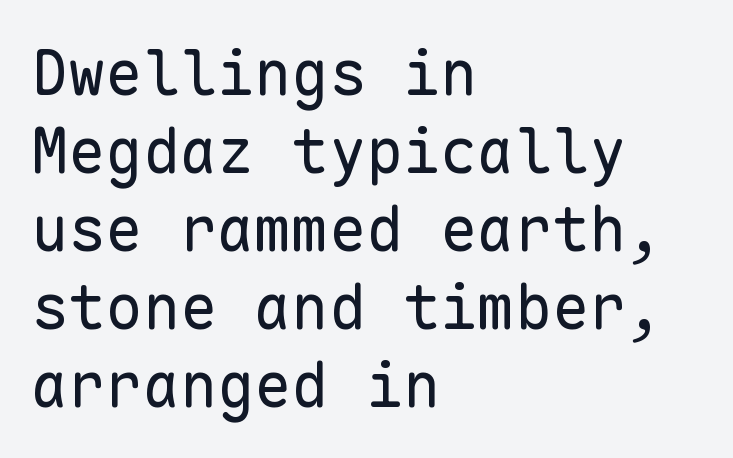
The image shows 62 px regular-weight sans-serif type, upright, monospaced; set left-aligned, normal line spacing (1.26x), normal letter spacing, not underlined; low stroke contrast and a medium x-height.
